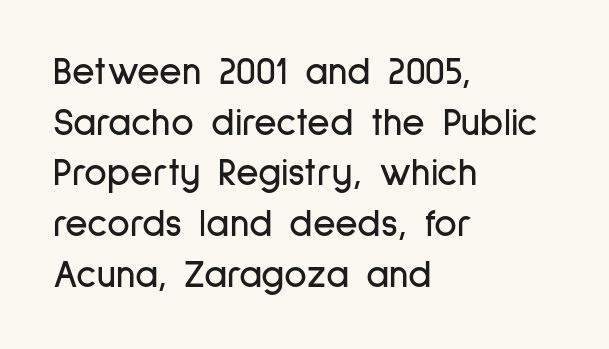
{"serif": "no", "italic": "no", "width": "condensed", "stroke_contrast": "low", "x_height": "medium", "monospaced": "no", "underline": "no", "align": "left", "line_spacing": "normal", "line_spacing_ratio": 1.3, "letter_spacing": "normal", "letter_spacing_em": 0.0, "glyph_px": 39}
